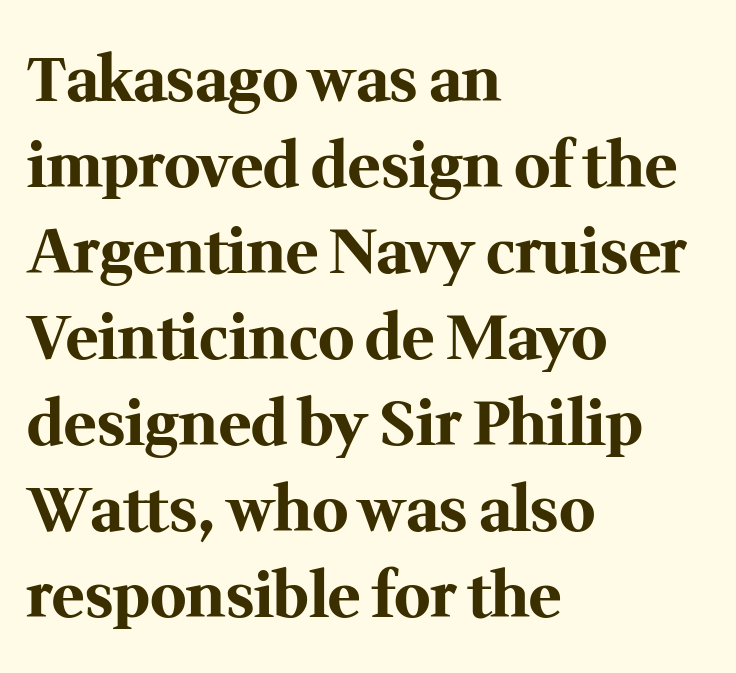
Q: Is the text bold? A: Yes.
Q: Is the text italic (slanted)? A: No, it is upright.
Q: Is the typeface a serif or a sans-serif typeface? A: Serif.
Q: Is the text underlined? A: No.
Q: How is the paragraph aligned? A: Left-aligned.
Q: Is the spacing between letters normal or unusually wide? A: Normal.
Q: Is the spacing between lines tight, normal or loose? A: Normal.
Q: Width (condensed, normal, or wide)? A: Normal.
Q: Stroke contrast? A: Medium.
Q: x-height? A: Medium.
Q: Monospaced? A: No.
